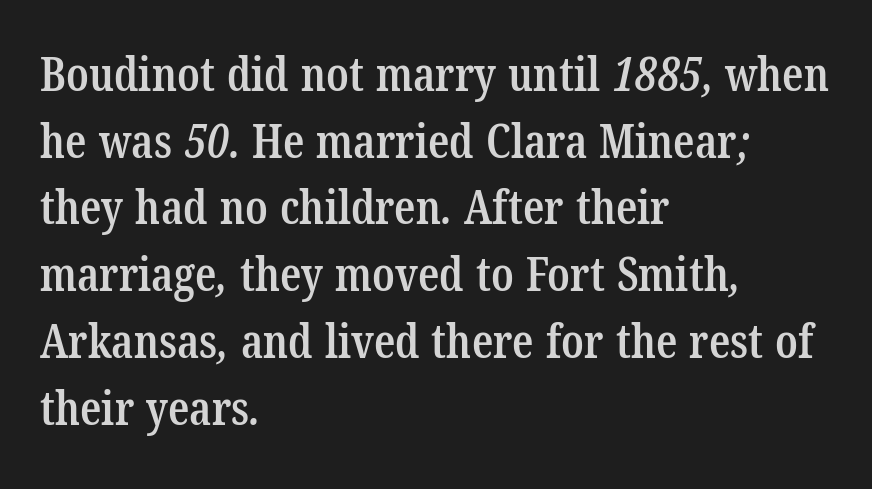
Examine the stroke ends and you'll spot serifs. Stems and bowls a touch heavier than normal — semibold. The passage shown is typed in a proportional face where columns would drift. Rows of type keep a routine distance in the vertical direction.
